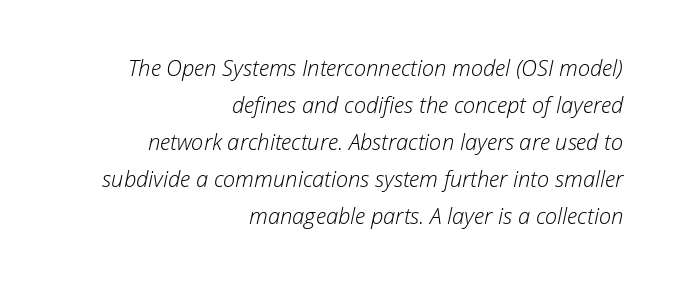
The image shows 22 px text type, italic (leaning right); set right-aligned, normal line spacing (1.68x), normal letter spacing, not underlined.
